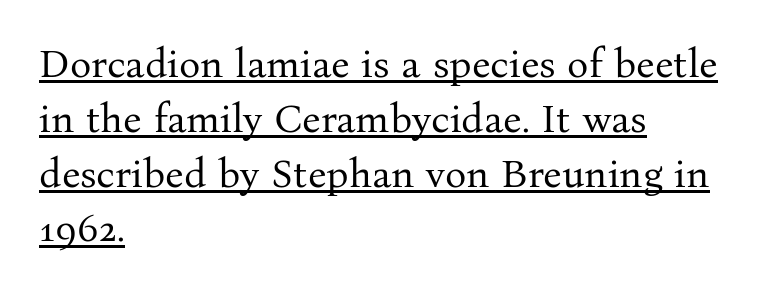
Q: Is the text bold? A: No.
Q: Is the text italic (slanted)? A: No, it is upright.
Q: Is the typeface a serif or a sans-serif typeface? A: Serif.
Q: Is the text underlined? A: Yes.
Q: How is the paragraph aligned? A: Left-aligned.
Q: Is the spacing between letters normal or unusually wide? A: Normal.
Q: Is the spacing between lines tight, normal or loose? A: Normal.
Q: Width (condensed, normal, or wide)? A: Normal.
Q: Stroke contrast? A: Medium.
Q: x-height? A: Medium.
Q: Monospaced? A: No.
